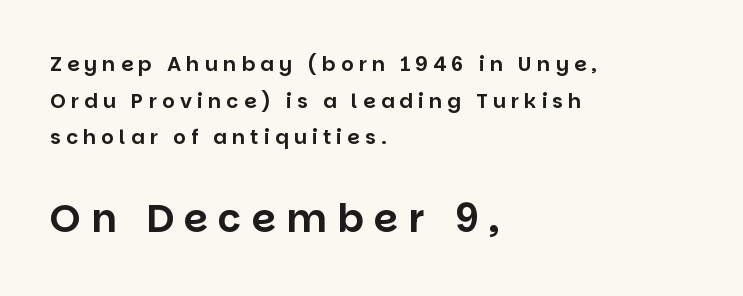
The image shows 39 px sans-serif type, upright; set left-aligned, line spacing 1.83x, unusually wide letter spacing (+0.26 em), not underlined; the second (bottom) block is 1.95x larger; low stroke contrast and a large x-height.
